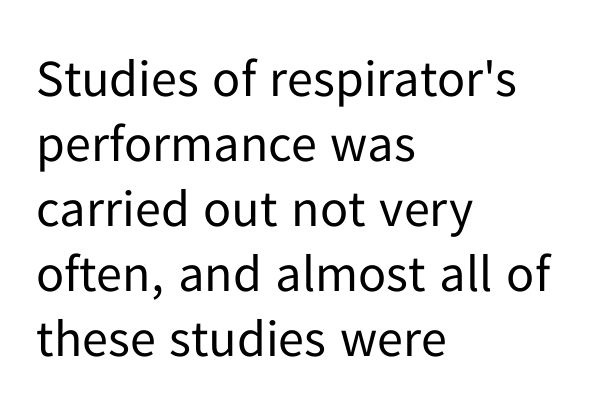
The image shows 52 px regular-weight sans-serif type, upright; set left-aligned, normal line spacing (1.25x), normal letter spacing, not underlined; low stroke contrast and a medium x-height.
